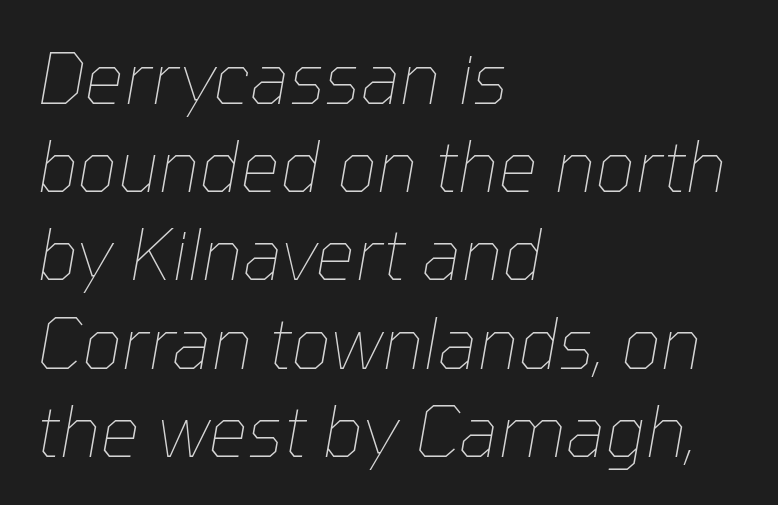
Think standard paragraph weight, or any step lighter than that. Baseline-to-baseline distance is the conventional proportion of letter height. Leftover space on each line is placed entirely after the last word. Do the characters align in a grid? No, the font is proportional. The space beneath each line is pristine and unruled.
